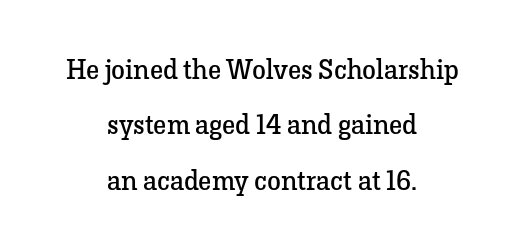
Q: Is the text bold? A: No.
Q: Is the text italic (slanted)? A: No, it is upright.
Q: Is the typeface a serif or a sans-serif typeface? A: Serif.
Q: Is the text underlined? A: No.
Q: How is the paragraph aligned? A: Centered.
Q: Is the spacing between letters normal or unusually wide? A: Normal.
Q: Is the spacing between lines tight, normal or loose? A: Loose.
Q: Width (condensed, normal, or wide)? A: Normal.
Q: Stroke contrast? A: Low.
Q: x-height? A: Medium.
Q: Monospaced? A: No.
